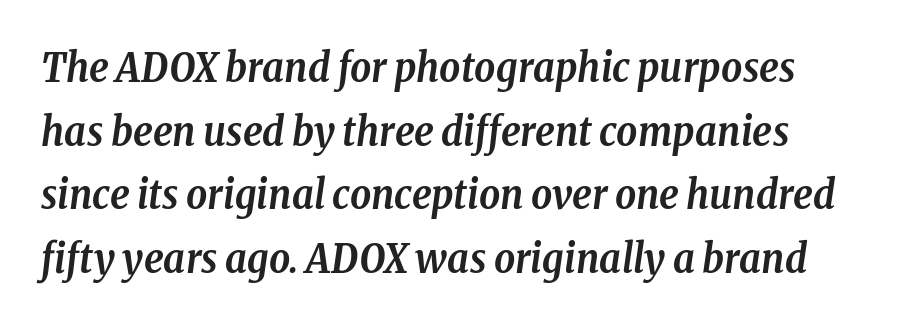
Here the designer chose a conventional face with non-uniform glyph widths. Anything drawn beneath the words? Only blank space. Inter-character spacing is left at the font's built-in metrics. As a designer I'd log this as weight 700, bold.
